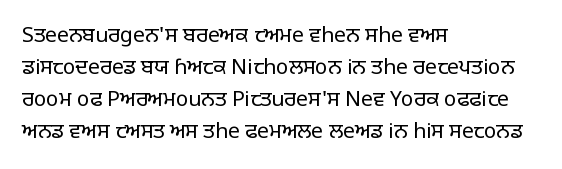
{"italic": "no", "bold": "no", "underline": "no", "align": "left", "line_spacing": "normal", "line_spacing_ratio": 1.52, "letter_spacing": "normal", "letter_spacing_em": 0.0, "glyph_px": 21}
